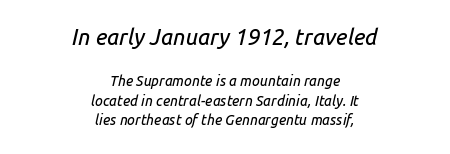
Q: Is the text italic (slanted)? A: Yes, it leans right by about 14 degrees.
Q: Is the text underlined? A: No.
Q: How is the paragraph aligned? A: Centered.
Q: Is the spacing between letters normal or unusually wide? A: Normal.
Q: Is the spacing between lines tight, normal or loose? A: Normal.
Q: Which block of text is set in a larger size, the first (top) or the second (bottom)? A: The first (top) one.
